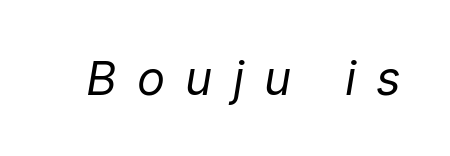
The image shows 47 px regular-weight type, italic (leaning right); set unusually wide letter spacing (+0.43 em), not underlined; low stroke contrast and a medium x-height.
